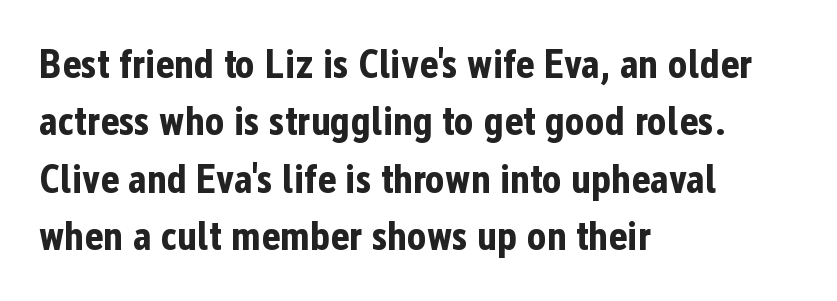
Q: Is the text bold? A: Yes.
Q: Is the text italic (slanted)? A: No, it is upright.
Q: Is the typeface a serif or a sans-serif typeface? A: Sans-serif.
Q: Is the text underlined? A: No.
Q: How is the paragraph aligned? A: Left-aligned.
Q: Is the spacing between letters normal or unusually wide? A: Normal.
Q: Is the spacing between lines tight, normal or loose? A: Normal.
Q: Width (condensed, normal, or wide)? A: Condensed.
Q: Stroke contrast? A: Low.
Q: x-height? A: Medium.
Q: Monospaced? A: No.
